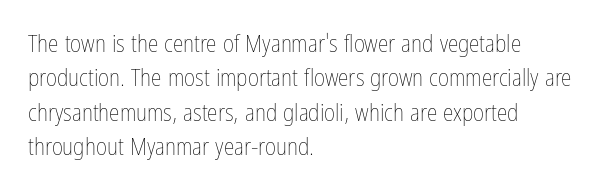
Q: Is the text bold? A: No.
Q: Is the text italic (slanted)? A: No, it is upright.
Q: Is the text underlined? A: No.
Q: How is the paragraph aligned? A: Left-aligned.
Q: Is the spacing between letters normal or unusually wide? A: Normal.
Q: Is the spacing between lines tight, normal or loose? A: Normal.
